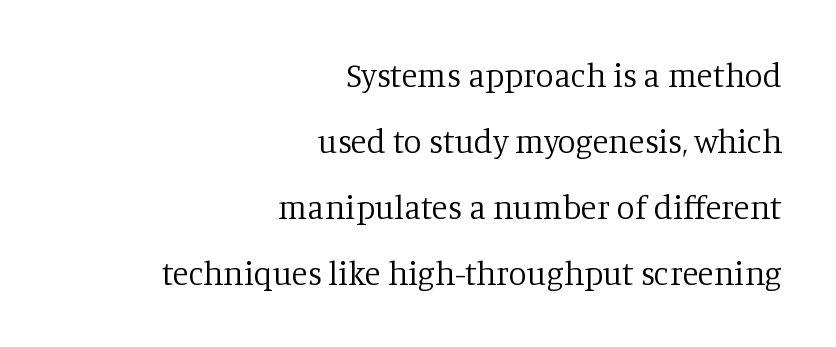
{"serif": "yes", "italic": "no", "bold": "no", "weight": "regular", "width": "normal", "stroke_contrast": "low", "x_height": "large", "monospaced": "no", "underline": "no", "align": "right", "line_spacing": "loose", "line_spacing_ratio": 2.0, "letter_spacing": "normal", "letter_spacing_em": 0.0, "glyph_px": 33}
